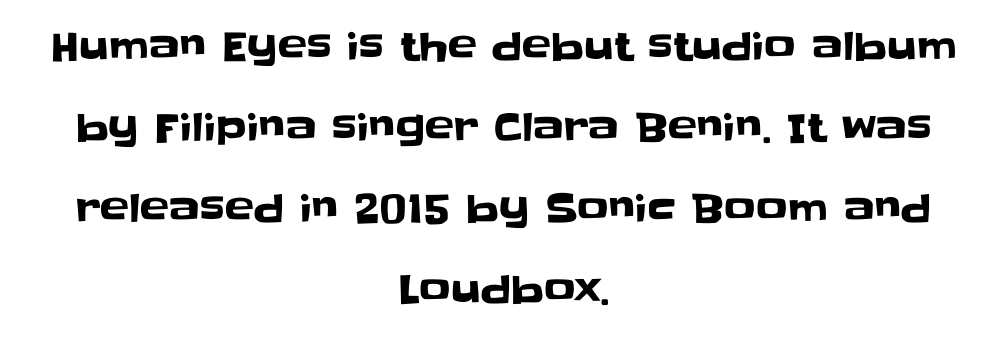
The image shows 39 px sans-serif type, upright; set centered, loose line spacing (2.08x), normal letter spacing, not underlined; low stroke contrast and a large x-height.
